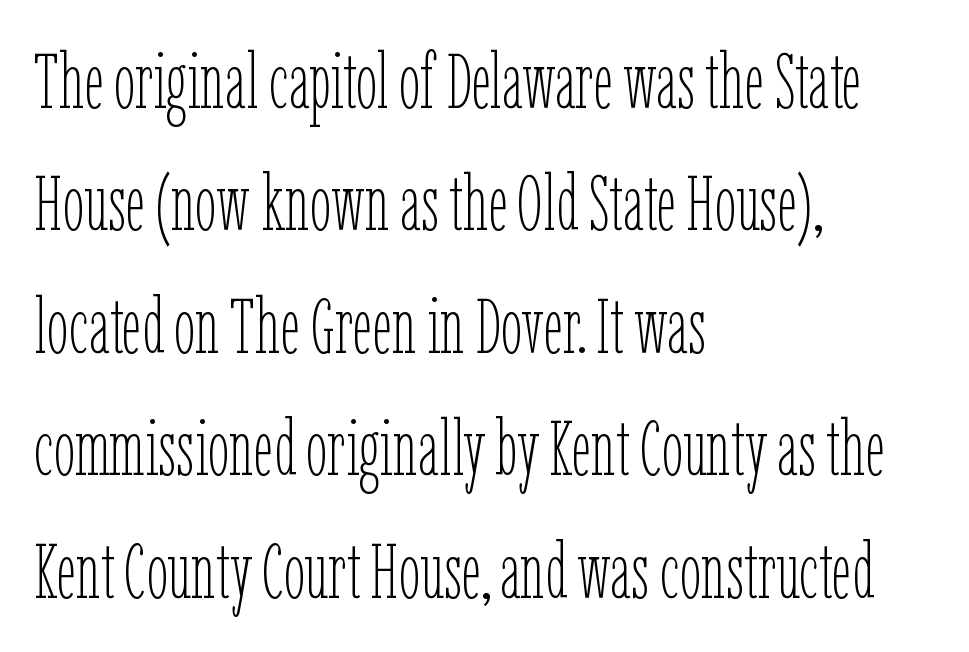
{"italic": "no", "bold": "no", "weight": "thin", "width": "condensed", "stroke_contrast": "low", "x_height": "medium", "monospaced": "no", "underline": "no", "align": "left", "line_spacing": "normal", "line_spacing_ratio": 1.59, "letter_spacing": "normal", "letter_spacing_em": 0.0, "glyph_px": 77}
